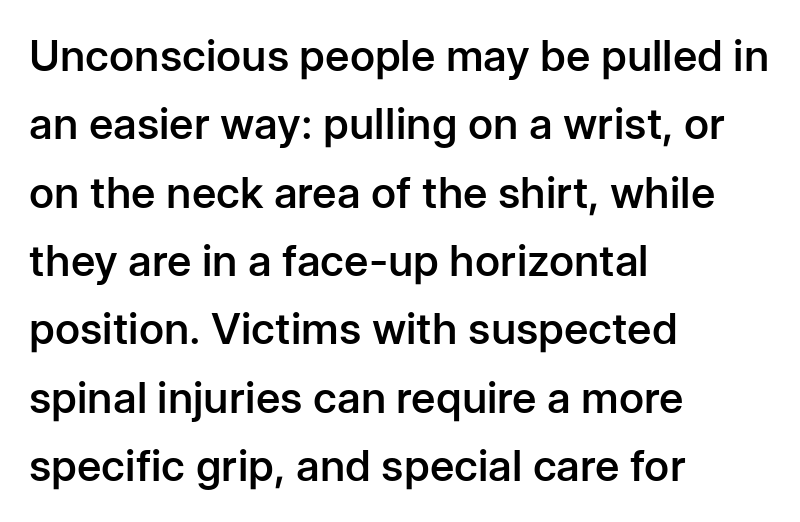
Q: Is the text bold? A: Semi-bold.
Q: Is the text italic (slanted)? A: No, it is upright.
Q: Is the typeface a serif or a sans-serif typeface? A: Sans-serif.
Q: Is the text underlined? A: No.
Q: How is the paragraph aligned? A: Left-aligned.
Q: Is the spacing between letters normal or unusually wide? A: Normal.
Q: Is the spacing between lines tight, normal or loose? A: Normal.
Q: Width (condensed, normal, or wide)? A: Normal.
Q: Stroke contrast? A: Low.
Q: x-height? A: Medium.
Q: Monospaced? A: No.
